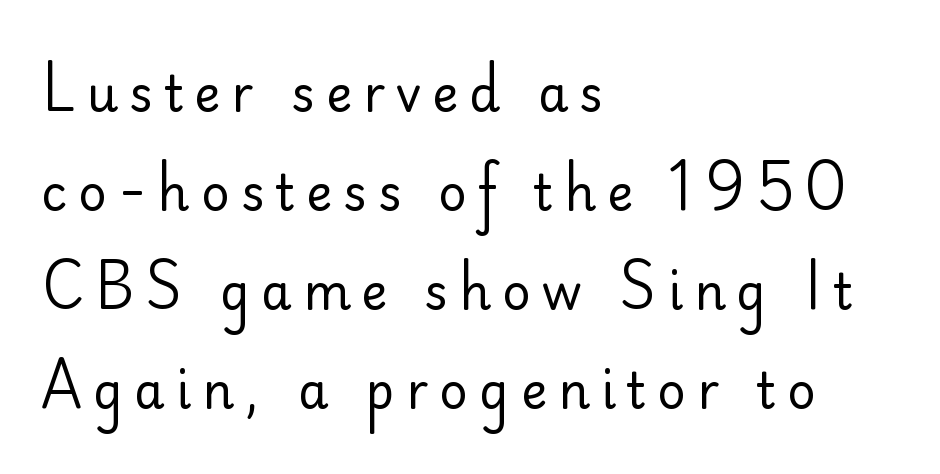
The image shows 49 px regular-weight sans-serif type, upright; set left-aligned, loose line spacing (2.02x), unusually wide letter spacing (+0.23 em), not underlined; low stroke contrast and a small x-height.
